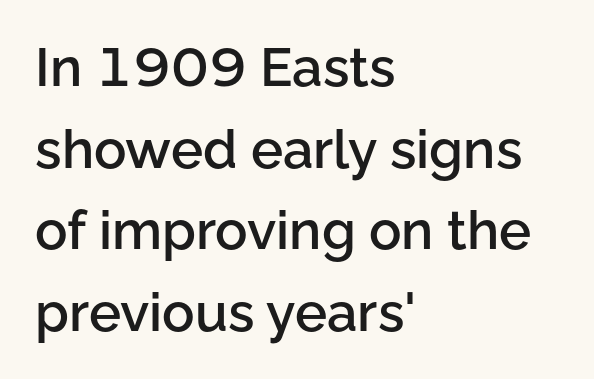
Q: Is the text bold? A: Semi-bold.
Q: Is the text italic (slanted)? A: No, it is upright.
Q: Is the typeface a serif or a sans-serif typeface? A: Sans-serif.
Q: Is the text underlined? A: No.
Q: How is the paragraph aligned? A: Left-aligned.
Q: Is the spacing between letters normal or unusually wide? A: Normal.
Q: Is the spacing between lines tight, normal or loose? A: Normal.
Q: Width (condensed, normal, or wide)? A: Normal.
Q: Stroke contrast? A: Low.
Q: x-height? A: Medium.
Q: Monospaced? A: No.
